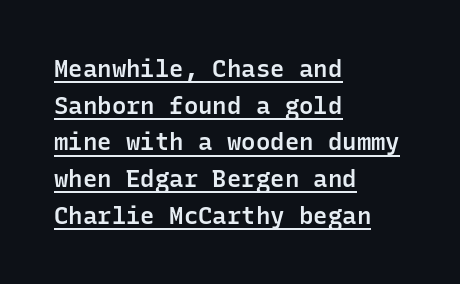
The image shows 24 px text type, upright; set left-aligned, normal line spacing (1.53x), normal letter spacing, underlined.
